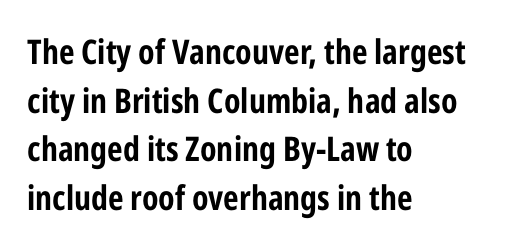
Q: Is the text bold? A: Yes.
Q: Is the text italic (slanted)? A: No, it is upright.
Q: Is the typeface a serif or a sans-serif typeface? A: Sans-serif.
Q: Is the text underlined? A: No.
Q: How is the paragraph aligned? A: Left-aligned.
Q: Is the spacing between letters normal or unusually wide? A: Normal.
Q: Is the spacing between lines tight, normal or loose? A: Normal.
Q: Width (condensed, normal, or wide)? A: Condensed.
Q: Stroke contrast? A: Low.
Q: x-height? A: Medium.
Q: Monospaced? A: No.
